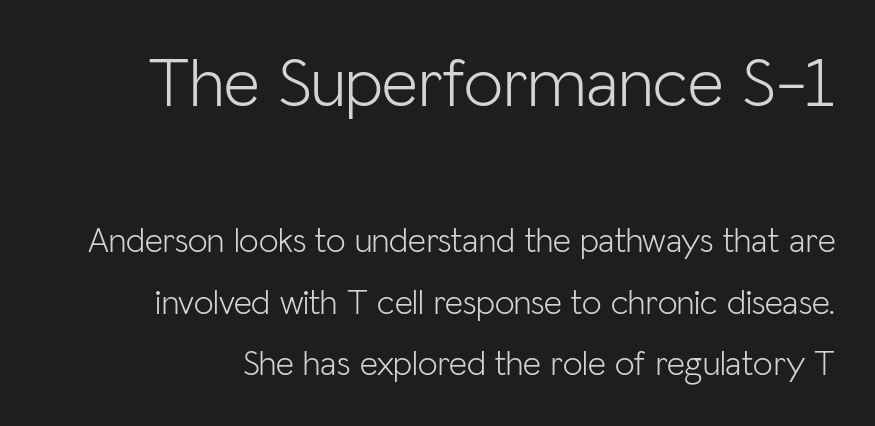
Q: Is the text bold? A: No.
Q: Is the text italic (slanted)? A: No, it is upright.
Q: Is the typeface a serif or a sans-serif typeface? A: Sans-serif.
Q: Is the text underlined? A: No.
Q: Is the spacing between letters normal or unusually wide? A: Normal.
Q: Which block of text is set in a larger size, the first (top) or the second (bottom)? A: The first (top) one.
Q: Width (condensed, normal, or wide)? A: Normal.
Q: Stroke contrast? A: Low.
Q: x-height? A: Medium.
Q: Monospaced? A: No.
